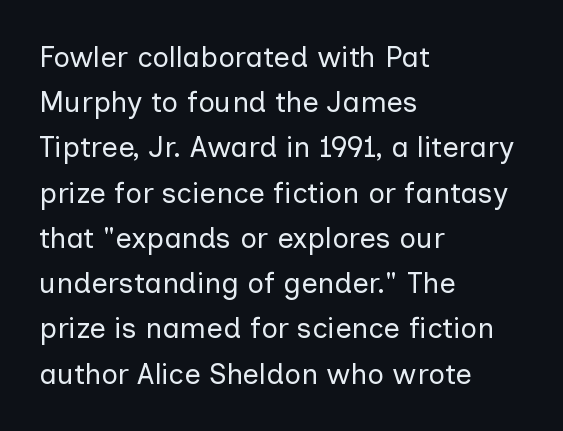
{"serif": "no", "italic": "no", "bold": "no", "weight": "regular", "width": "normal", "stroke_contrast": "low", "x_height": "medium", "monospaced": "no", "underline": "no", "align": "left", "line_spacing": "normal", "line_spacing_ratio": 1.56, "letter_spacing": "normal", "letter_spacing_em": 0.0, "glyph_px": 29}
